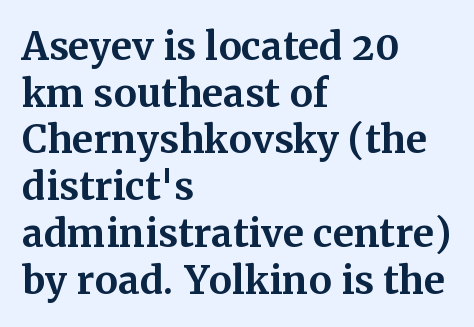
No word sits above an underline. This sample uses plain, unmodified letter spacing. The letters stand upright; this is a roman face. Letterform terminals end in serifs throughout the passage.
